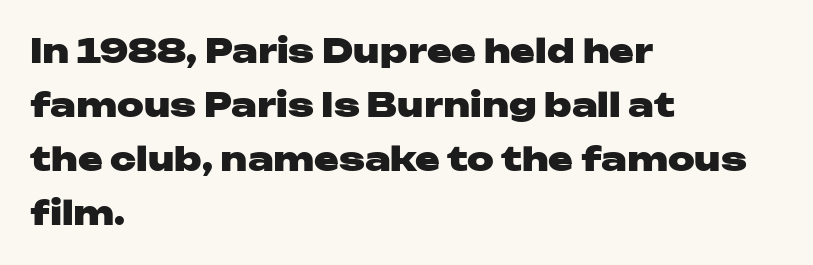
Q: Is the text bold? A: Yes.
Q: Is the text italic (slanted)? A: No, it is upright.
Q: Is the typeface a serif or a sans-serif typeface? A: Sans-serif.
Q: Is the text underlined? A: No.
Q: How is the paragraph aligned? A: Left-aligned.
Q: Is the spacing between letters normal or unusually wide? A: Normal.
Q: Is the spacing between lines tight, normal or loose? A: Normal.
Q: Width (condensed, normal, or wide)? A: Wide.
Q: Stroke contrast? A: Low.
Q: x-height? A: Medium.
Q: Monospaced? A: No.
